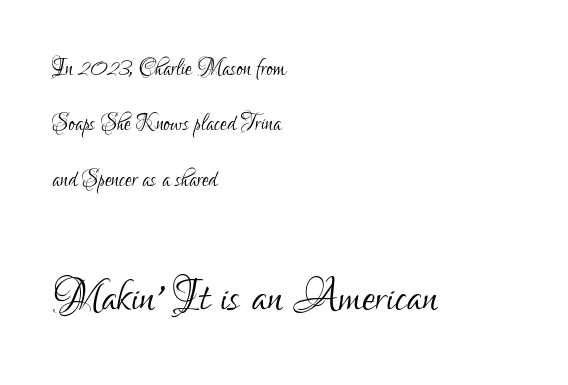
The image shows 59 px light, condensed sans-serif type; set left-aligned, line spacing 1.85x, normal letter spacing, not underlined; the second (bottom) block is 1.97x larger; low stroke contrast and a small x-height.
